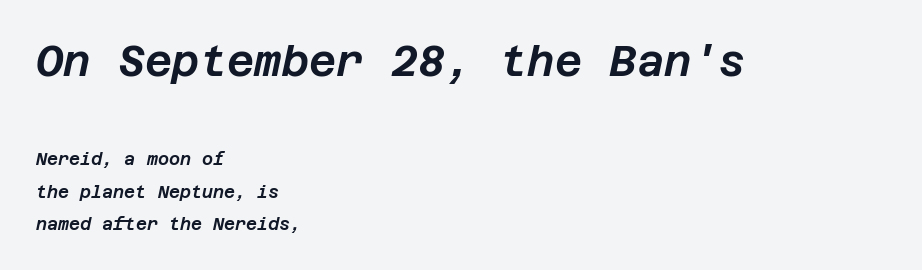
Q: Is the text italic (slanted)? A: Yes, it leans right by about 12 degrees.
Q: Is the text underlined? A: No.
Q: How is the paragraph aligned? A: Left-aligned.
Q: Is the spacing between letters normal or unusually wide? A: Normal.
Q: Is the spacing between lines tight, normal or loose? A: Loose.
Q: Which block of text is set in a larger size, the first (top) or the second (bottom)? A: The first (top) one.
Q: Width (condensed, normal, or wide)? A: Normal.
Q: Stroke contrast? A: Low.
Q: x-height? A: Large.
